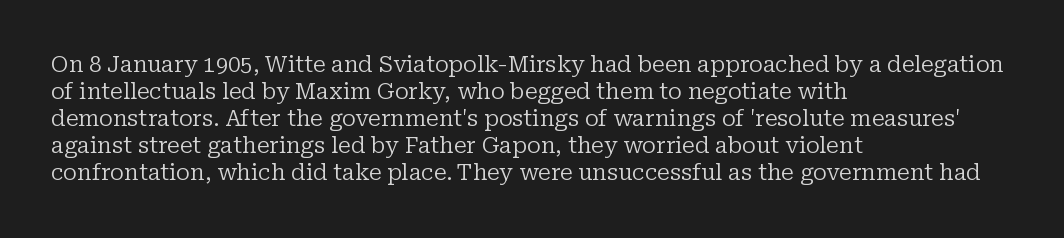
The image shows 22 px text type, upright; set left-aligned, line spacing 1.23x, normal letter spacing, not underlined.
